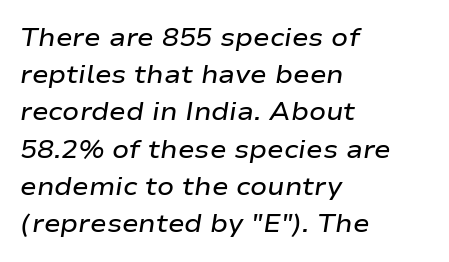
Q: Is the text bold? A: Semi-bold.
Q: Is the text italic (slanted)? A: Yes, it leans right by about 9 degrees.
Q: Is the text underlined? A: No.
Q: How is the paragraph aligned? A: Left-aligned.
Q: Is the spacing between letters normal or unusually wide? A: Normal.
Q: Is the spacing between lines tight, normal or loose? A: Normal.
